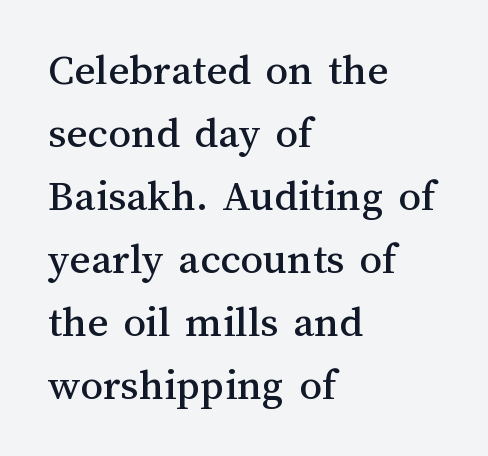
{"italic": "no", "width": "normal", "stroke_contrast": "medium", "x_height": "medium", "monospaced": "no", "underline": "no", "align": "left", "line_spacing": "normal", "line_spacing_ratio": 1.4, "letter_spacing": "normal", "letter_spacing_em": 0.0, "glyph_px": 45}
